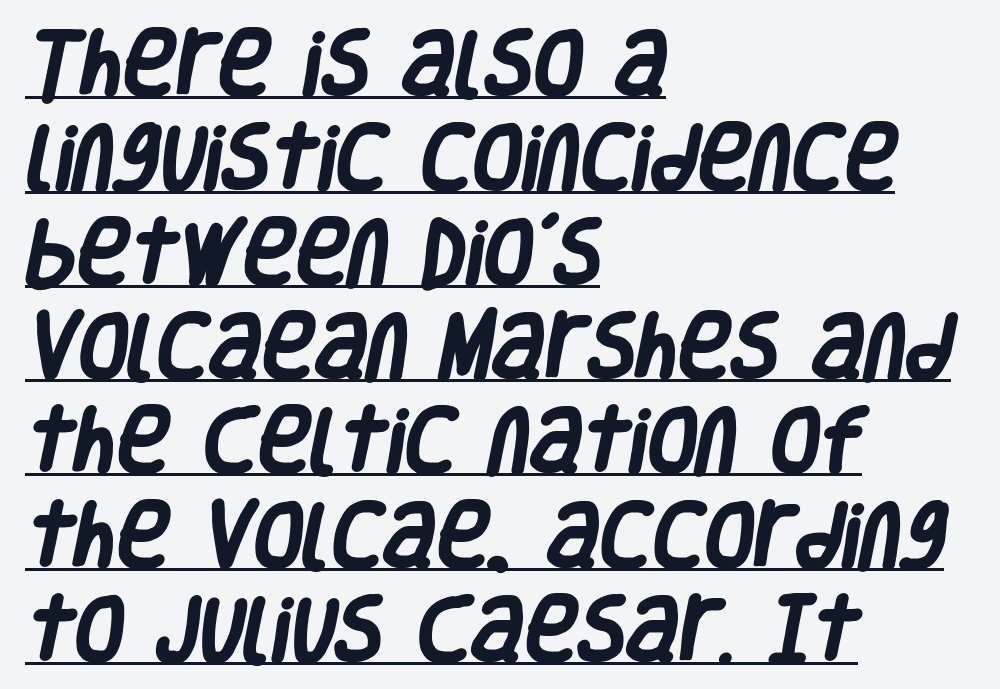
{"serif": "no", "bold": "yes", "weight": "heavy", "width": "condensed", "stroke_contrast": "low", "x_height": "large", "monospaced": "no", "underline": "yes", "align": "left", "line_spacing": "normal", "line_spacing_ratio": 1.31, "letter_spacing": "normal", "letter_spacing_em": 0.0, "glyph_px": 72}
